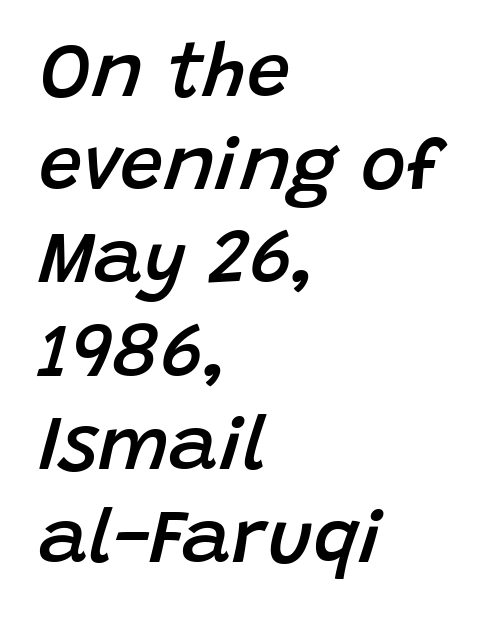
{"italic": "yes", "lean": "right", "slant_degrees": 15, "bold": "semi", "weight": "semibold", "width": "normal", "stroke_contrast": "low", "x_height": "large", "monospaced": "no", "underline": "no", "align": "left", "line_spacing_ratio": 1.21, "letter_spacing": "normal", "letter_spacing_em": 0.0, "glyph_px": 77}
